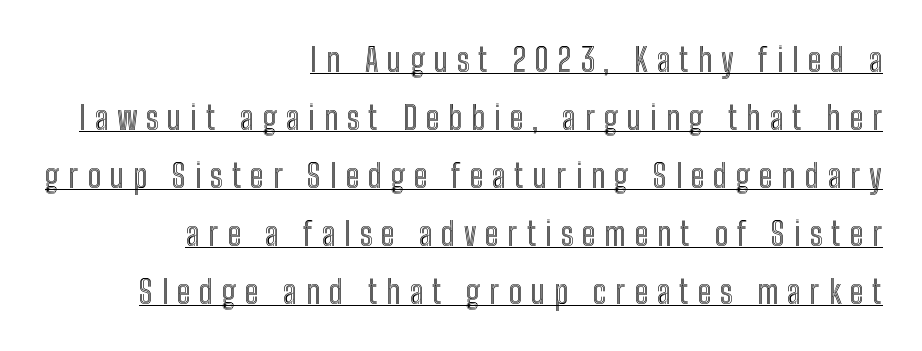
{"italic": "no", "width": "condensed", "x_height": "medium", "monospaced": "no", "underline": "yes", "align": "right", "line_spacing_ratio": 1.81, "letter_spacing": "wide", "letter_spacing_em": 0.28, "glyph_px": 32}
